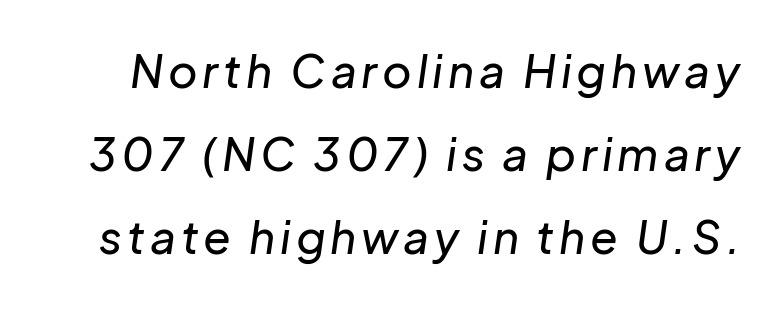
Q: Is the text italic (slanted)? A: Yes, it leans right by about 8 degrees.
Q: Is the text underlined? A: No.
Q: Width (condensed, normal, or wide)? A: Normal.
Q: Stroke contrast? A: Low.
Q: x-height? A: Medium.
Q: Monospaced? A: No.
